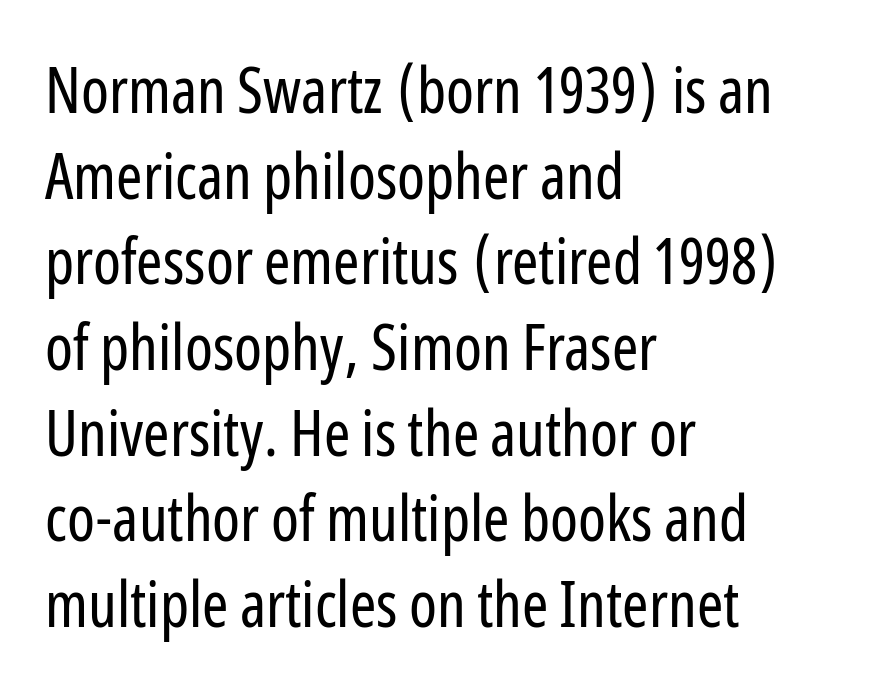
Q: Is the text bold? A: No.
Q: Is the text italic (slanted)? A: No, it is upright.
Q: Is the typeface a serif or a sans-serif typeface? A: Sans-serif.
Q: Is the text underlined? A: No.
Q: How is the paragraph aligned? A: Left-aligned.
Q: Is the spacing between letters normal or unusually wide? A: Normal.
Q: Is the spacing between lines tight, normal or loose? A: Normal.
Q: Width (condensed, normal, or wide)? A: Condensed.
Q: Stroke contrast? A: Low.
Q: x-height? A: Medium.
Q: Monospaced? A: No.
